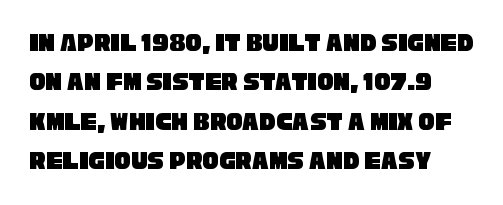
The image shows 27 px text type; set normal line spacing (1.46x), normal letter spacing, not underlined.
